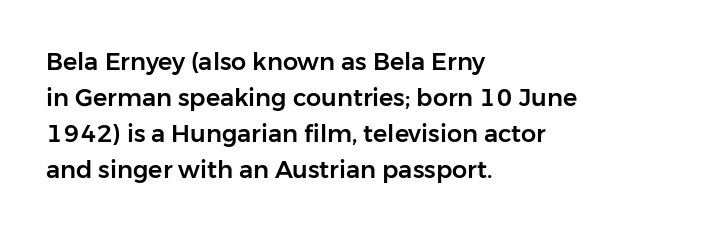
You can tell it's not italic because the verticals are truly vertical. Whoever set this chose a conventional vertical rhythm. The line texture is even and compact thanks to regular tracking. Each row of text sits above clean, open space.
